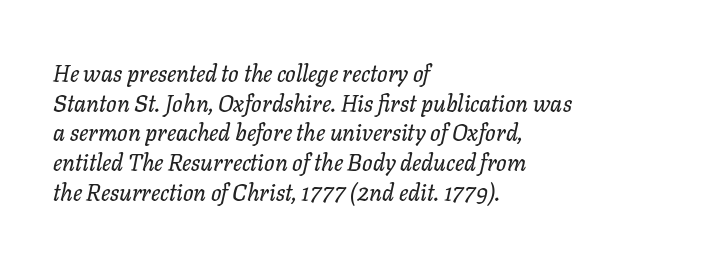
{"italic": "yes", "lean": "right", "slant_degrees": 11, "underline": "no", "align": "left", "line_spacing": "normal", "line_spacing_ratio": 1.29, "letter_spacing": "normal", "letter_spacing_em": 0.0, "glyph_px": 23}
